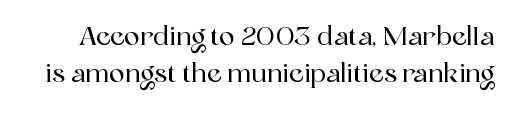
{"italic": "no", "underline": "no", "line_spacing": "normal", "line_spacing_ratio": 1.43, "letter_spacing": "normal", "letter_spacing_em": 0.0, "glyph_px": 26}
